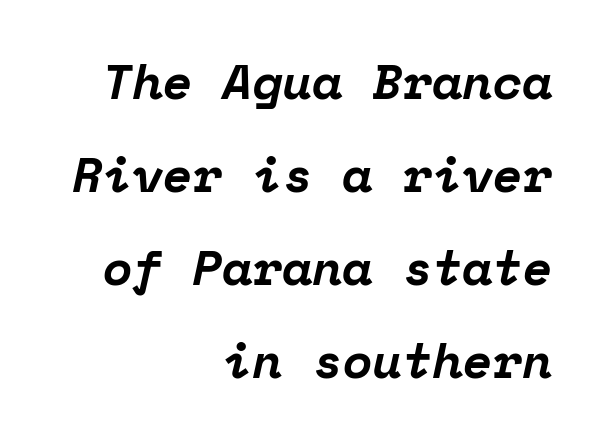
{"serif": "yes", "italic": "yes", "lean": "right", "slant_degrees": 12, "bold": "yes", "weight": "bold", "width": "normal", "stroke_contrast": "low", "x_height": "medium", "monospaced": "yes", "underline": "no", "align": "right", "line_spacing": "loose", "line_spacing_ratio": 1.9, "letter_spacing": "normal", "letter_spacing_em": 0.0, "glyph_px": 49}
